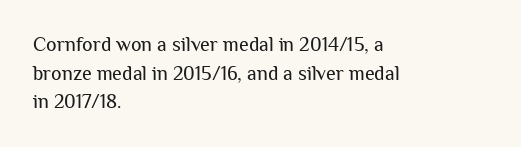
Honestly, the letter spacing is just normal — you wouldn't notice it. Every row of glyphs begins at an identical x-position on the left. The lettering holds an erect, upright posture throughout. A typesetter would call this leading conventional body-copy spacing.
